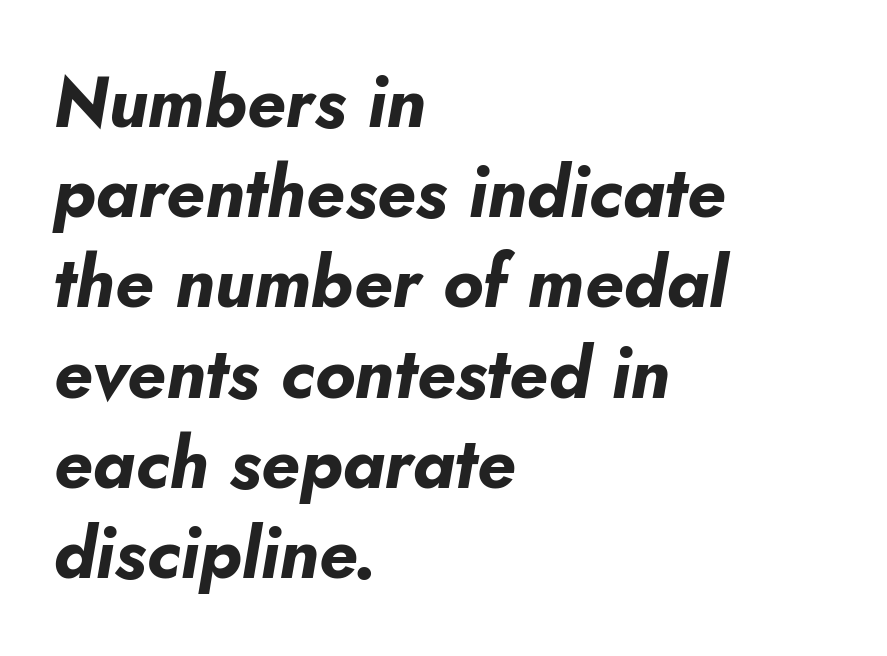
Q: Is the text bold? A: Yes.
Q: Is the text italic (slanted)? A: Yes, it leans right by about 10 degrees.
Q: Is the text underlined? A: No.
Q: How is the paragraph aligned? A: Left-aligned.
Q: Is the spacing between letters normal or unusually wide? A: Normal.
Q: Is the spacing between lines tight, normal or loose? A: Normal.
Q: Width (condensed, normal, or wide)? A: Normal.
Q: Stroke contrast? A: Low.
Q: x-height? A: Small.
Q: Monospaced? A: No.
